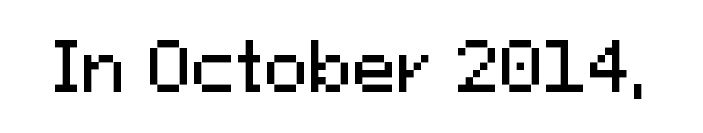
{"serif": "no", "italic": "no", "width": "normal", "stroke_contrast": "medium", "x_height": "medium", "monospaced": "no", "underline": "no", "letter_spacing": "normal", "letter_spacing_em": 0.0, "glyph_px": 66}
